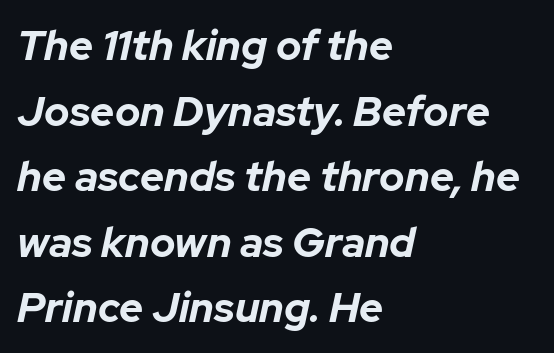
The image shows 42 px bold type, italic (leaning right); set left-aligned, normal line spacing (1.56x), normal letter spacing, not underlined; low stroke contrast and a medium x-height.
